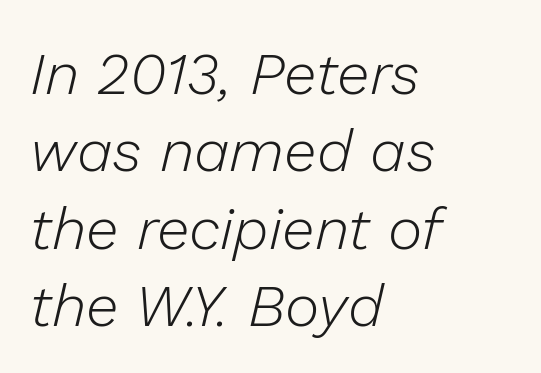
{"italic": "yes", "lean": "right", "slant_degrees": 13, "bold": "no", "weight": "light", "width": "normal", "stroke_contrast": "low", "x_height": "medium", "monospaced": "no", "underline": "no", "align": "left", "line_spacing": "normal", "line_spacing_ratio": 1.31, "letter_spacing": "normal", "letter_spacing_em": 0.0, "glyph_px": 59}
